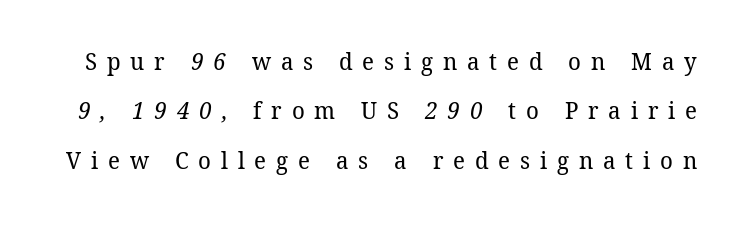
The image shows 24 px text type; set loose line spacing (2.06x), unusually wide letter spacing (+0.41 em), not underlined.
